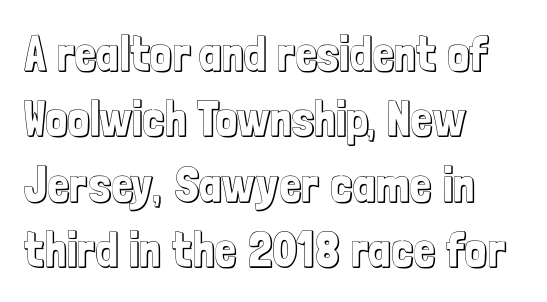
{"italic": "no", "width": "condensed", "x_height": "medium", "monospaced": "no", "underline": "no", "align": "left", "line_spacing": "normal", "line_spacing_ratio": 1.36, "letter_spacing": "normal", "letter_spacing_em": 0.0, "glyph_px": 48}
